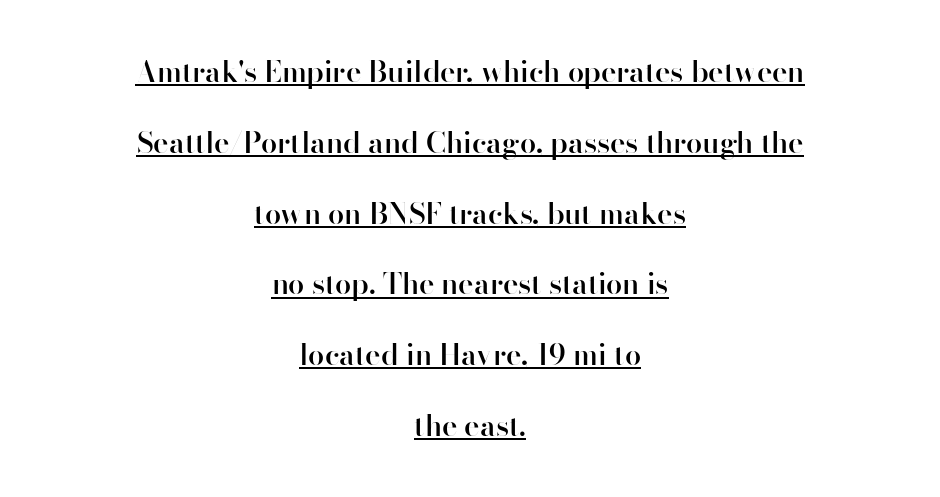
The image shows 29 px semibold sans-serif type, upright; set centered, loose line spacing (2.44x), normal letter spacing, underlined; high stroke contrast and a small x-height.
